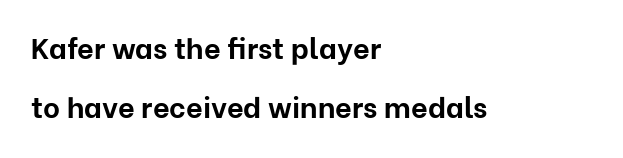
The image shows 29 px bold sans-serif type, upright; set left-aligned, loose line spacing (2.05x), normal letter spacing, not underlined; low stroke contrast and a medium x-height.
